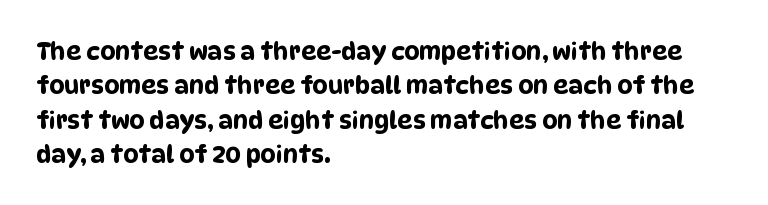
{"underline": "no", "align": "left", "line_spacing": "normal", "line_spacing_ratio": 1.43, "letter_spacing": "normal", "letter_spacing_em": 0.0, "glyph_px": 24}
